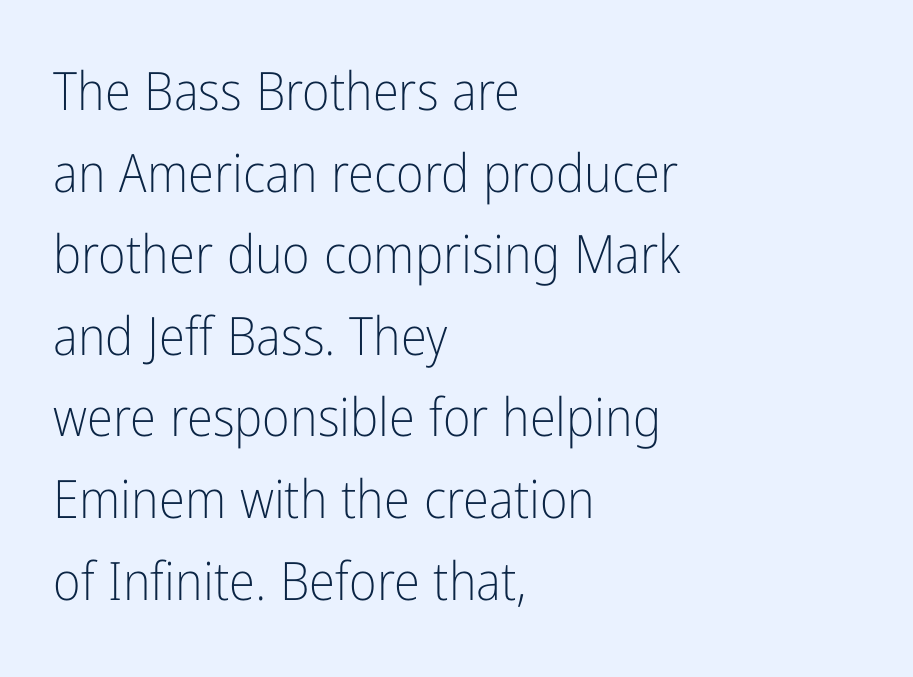
Character widths vary here, with narrow letters taking less room than wide ones. Stroke thickness stays within the range of a standard reading face or lighter. Ordinary non-slanted type is in use. The paragraph shown leans on its left margin. Compared with typical body copy, the letter spacing here is the same. How would I describe the line gaps? Plain and ordinary.
